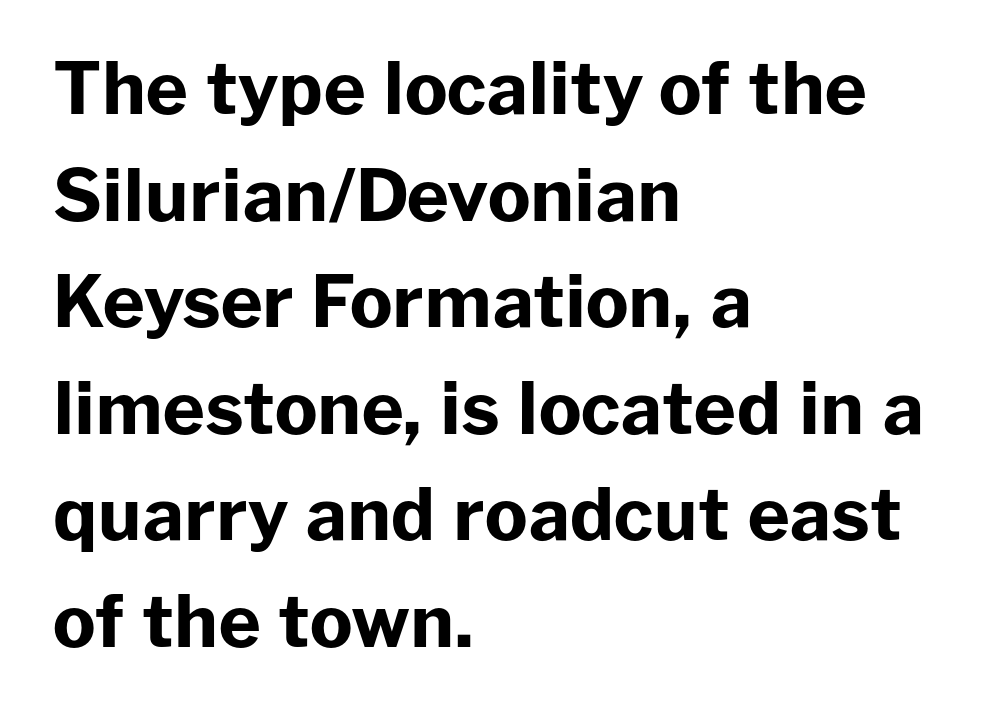
The image shows 72 px bold sans-serif type, upright; set left-aligned, normal line spacing (1.48x), normal letter spacing, not underlined; low stroke contrast and a medium x-height.
